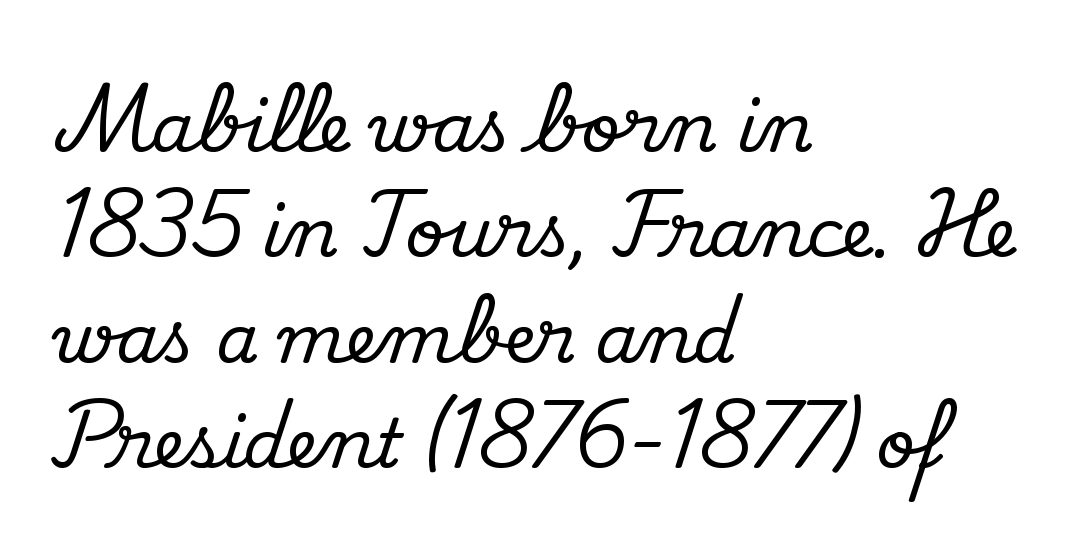
{"serif": "yes", "width": "normal", "stroke_contrast": "medium", "x_height": "small", "monospaced": "no", "underline": "no", "align": "left", "line_spacing": "normal", "line_spacing_ratio": 1.55, "letter_spacing": "normal", "letter_spacing_em": 0.0, "glyph_px": 68}
